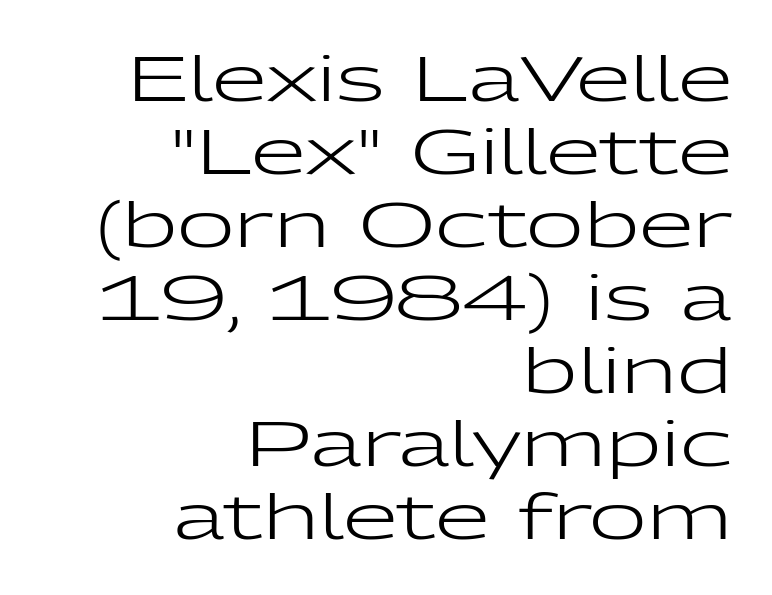
The image shows 63 px regular-weight, wide sans-serif type, upright; set right-aligned, line spacing 1.16x, normal letter spacing, not underlined; low stroke contrast and a medium x-height.
